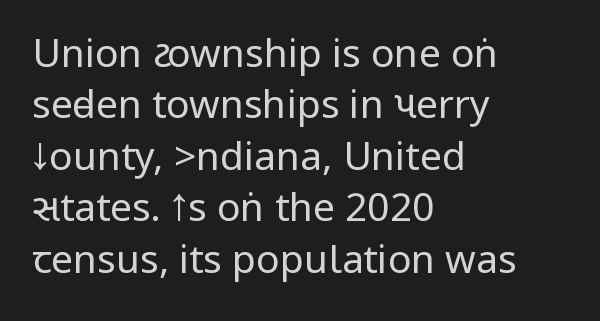
Q: Is the text bold? A: No.
Q: Is the text italic (slanted)? A: No, it is upright.
Q: Is the typeface a serif or a sans-serif typeface? A: Sans-serif.
Q: Is the text underlined? A: No.
Q: How is the paragraph aligned? A: Left-aligned.
Q: Is the spacing between letters normal or unusually wide? A: Normal.
Q: Is the spacing between lines tight, normal or loose? A: Normal.
Q: Width (condensed, normal, or wide)? A: Condensed.
Q: Stroke contrast? A: Low.
